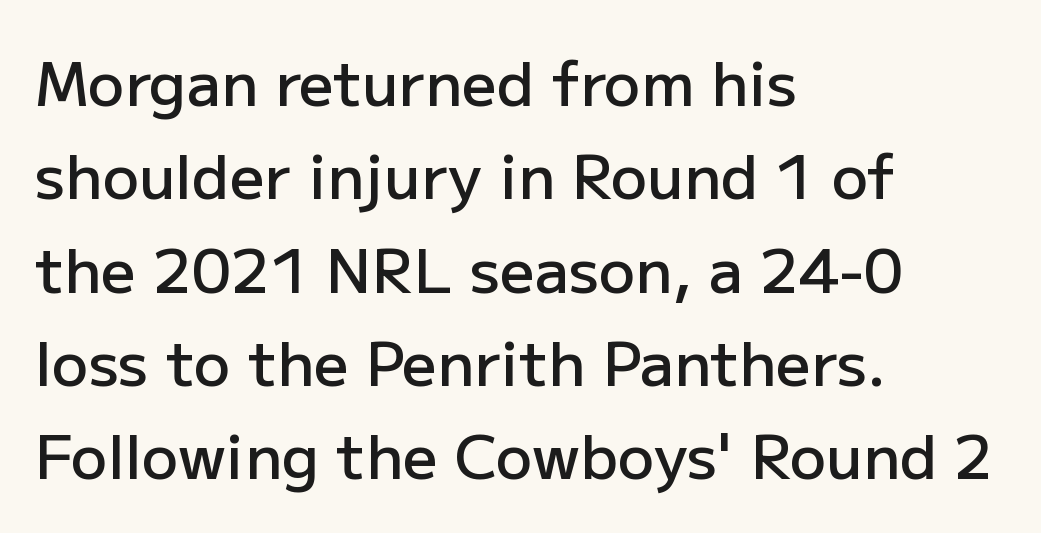
Visually the block forms a straight wall on the left and a jagged coastline on the right. The face used here is proportionally spaced, like ordinary book or web type. Has an underline been added? It has not. Summary of weight: moderately heavy, a semibold. Serif or sans? Sans — the stroke terminals are bare.
